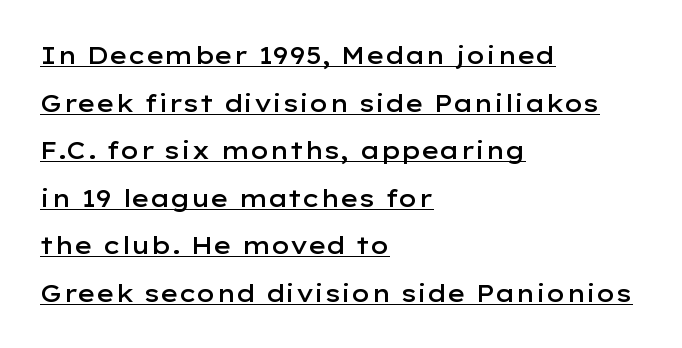
These lines stack with their left ends in a neat column. Stroke thickness is moderately raised; the sample reads as semibold. In terms of posture, this sample is upright. This rendering features underlined lettering. Summary of vertical rhythm: relaxed, with wide interline spacing. Compared with typical body copy, the letter spacing here is the same.
